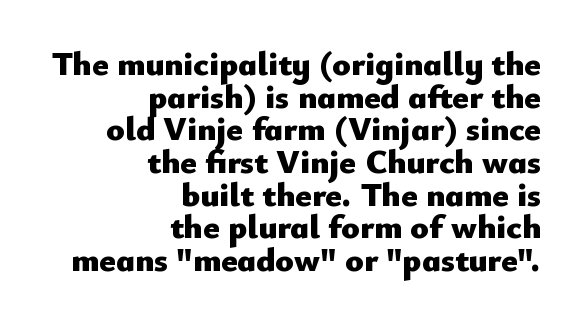
{"serif": "no", "italic": "no", "bold": "yes", "weight": "heavy", "width": "normal", "stroke_contrast": "low", "x_height": "small", "monospaced": "no", "underline": "no", "align": "right", "line_spacing": "tight", "line_spacing_ratio": 0.96, "letter_spacing": "normal", "letter_spacing_em": 0.0, "glyph_px": 34}
